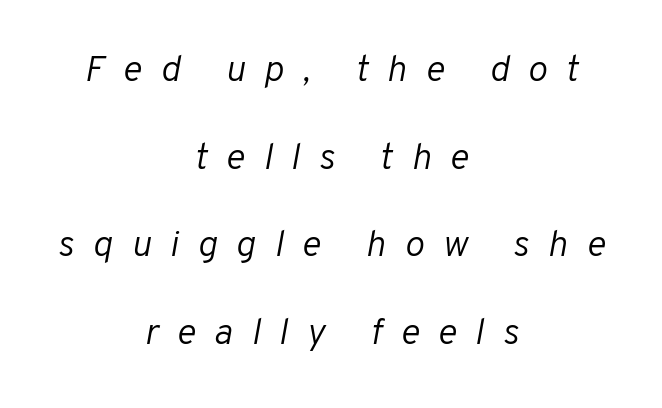
The image shows 37 px light type, italic (leaning right); set centered, loose line spacing (2.37x), unusually wide letter spacing (+0.5 em), not underlined; low stroke contrast and a medium x-height.
